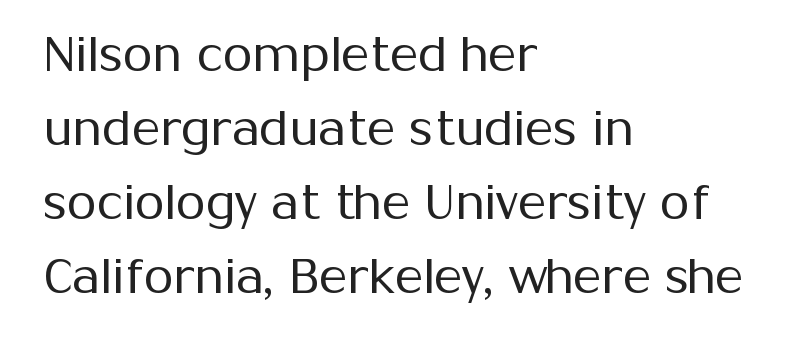
The image shows 48 px regular-weight sans-serif type, upright; set left-aligned, normal line spacing (1.54x), normal letter spacing, not underlined; medium stroke contrast and a medium x-height.
